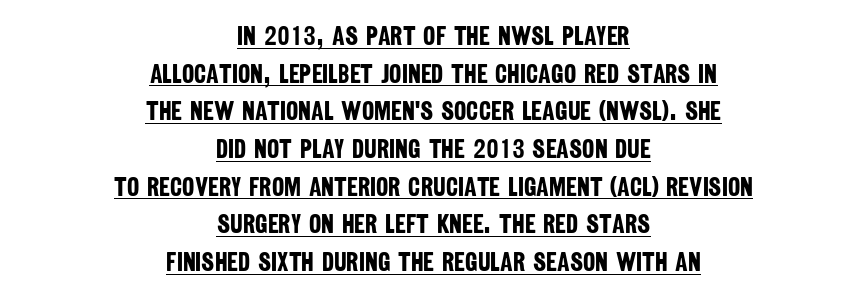
Horizontal bands of white between lines are of average thickness. Decoration check: the copy is underlined. One-word summary of the alignment: center. Here the glyphs are tracked normally, forming tight word shapes. Strong, thick strokes mark this as bold type.
